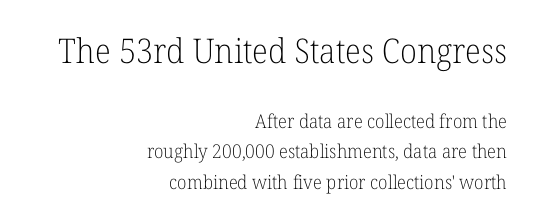
{"serif": "yes", "italic": "no", "bold": "no", "weight": "light", "width": "normal", "stroke_contrast": "low", "x_height": "medium", "monospaced": "no", "underline": "no", "align": "right", "line_spacing": "normal", "line_spacing_ratio": 1.59, "letter_spacing": "normal", "letter_spacing_em": 0.0, "larger_block": "first", "size_ratio": 1.79, "glyph_px": 34}
